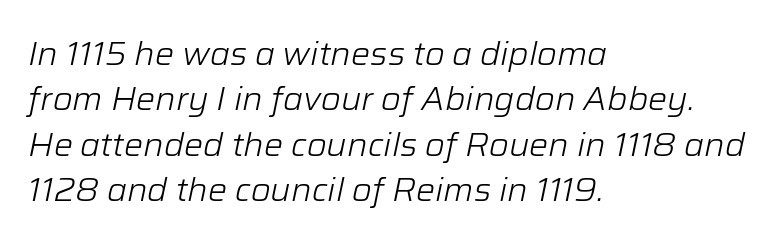
The image shows 32 px light type, italic (leaning right); set left-aligned, normal line spacing (1.42x), normal letter spacing, not underlined; low stroke contrast and a medium x-height.
